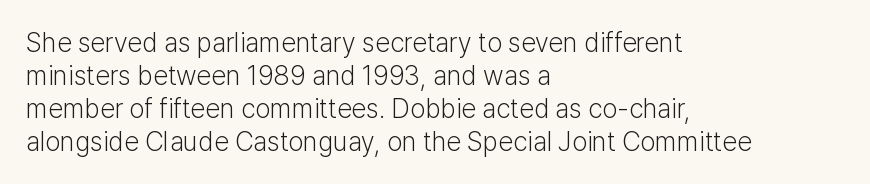
{"italic": "no", "bold": "no", "underline": "no", "align": "left", "line_spacing_ratio": 1.22, "letter_spacing": "normal", "letter_spacing_em": 0.0, "glyph_px": 27}
